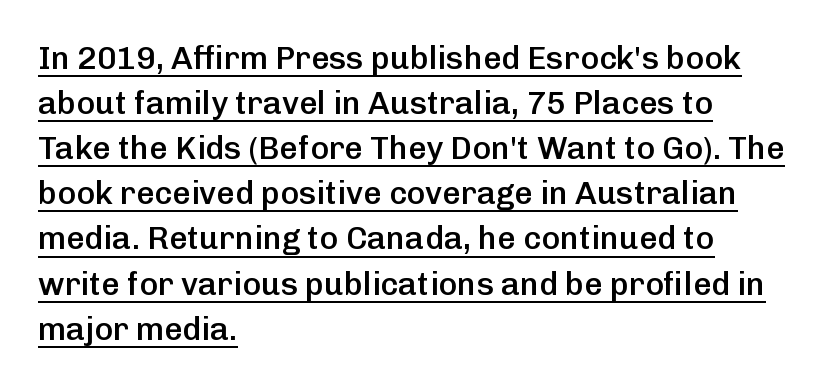
Q: Is the text bold? A: Semi-bold.
Q: Is the text italic (slanted)? A: No, it is upright.
Q: Is the typeface a serif or a sans-serif typeface? A: Sans-serif.
Q: Is the text underlined? A: Yes.
Q: How is the paragraph aligned? A: Left-aligned.
Q: Is the spacing between letters normal or unusually wide? A: Normal.
Q: Is the spacing between lines tight, normal or loose? A: Normal.
Q: Width (condensed, normal, or wide)? A: Normal.
Q: Stroke contrast? A: Low.
Q: x-height? A: Medium.
Q: Monospaced? A: No.
